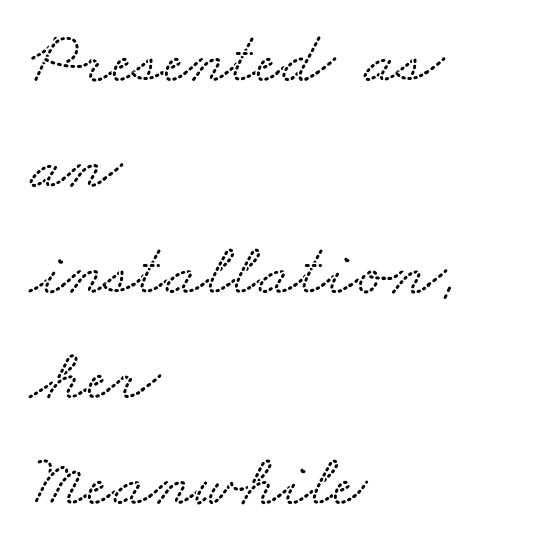
Q: Is the typeface a serif or a sans-serif typeface? A: Serif.
Q: Is the text underlined? A: No.
Q: How is the paragraph aligned? A: Left-aligned.
Q: Is the spacing between letters normal or unusually wide? A: Normal.
Q: Is the spacing between lines tight, normal or loose? A: Normal.
Q: Width (condensed, normal, or wide)? A: Wide.
Q: Stroke contrast? A: Medium.
Q: x-height? A: Small.
Q: Monospaced? A: No.
